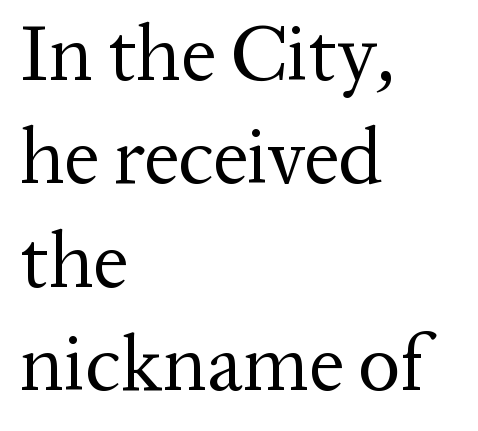
A typesetter would mark this as roman, not italic. Old-style or modern, the face here clearly has serifs. Plain, unruled lines of type. Varying glyph widths throughout — classic text-font behaviour. Regular leading.
